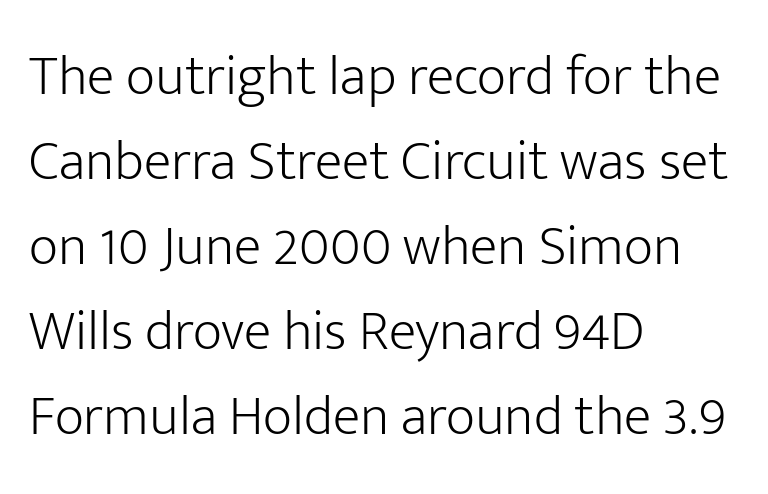
{"serif": "no", "italic": "no", "bold": "no", "weight": "light", "width": "normal", "stroke_contrast": "low", "x_height": "medium", "monospaced": "no", "underline": "no", "align": "left", "line_spacing": "normal", "line_spacing_ratio": 1.49, "letter_spacing": "normal", "letter_spacing_em": 0.0, "glyph_px": 57}
